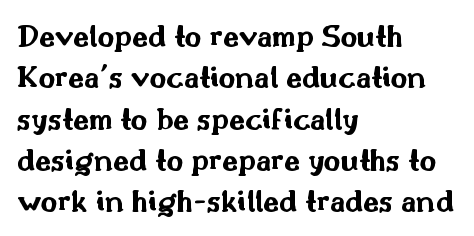
Q: Is the text bold? A: Yes.
Q: Is the text italic (slanted)? A: No, it is upright.
Q: Is the typeface a serif or a sans-serif typeface? A: Sans-serif.
Q: Is the text underlined? A: No.
Q: How is the paragraph aligned? A: Left-aligned.
Q: Is the spacing between letters normal or unusually wide? A: Normal.
Q: Is the spacing between lines tight, normal or loose? A: Normal.
Q: Width (condensed, normal, or wide)? A: Wide.
Q: Stroke contrast? A: Medium.
Q: x-height? A: Small.
Q: Monospaced? A: No.
